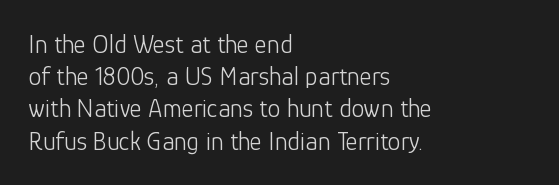
No letter is thick-stroked: the sample isn't bold. The lettering stays uniformly vertical, giving the passage a roman look. This sample uses plain, unmodified letter spacing. These lines stack with their left ends in a neat column. The gap between lines stays unmarked.
